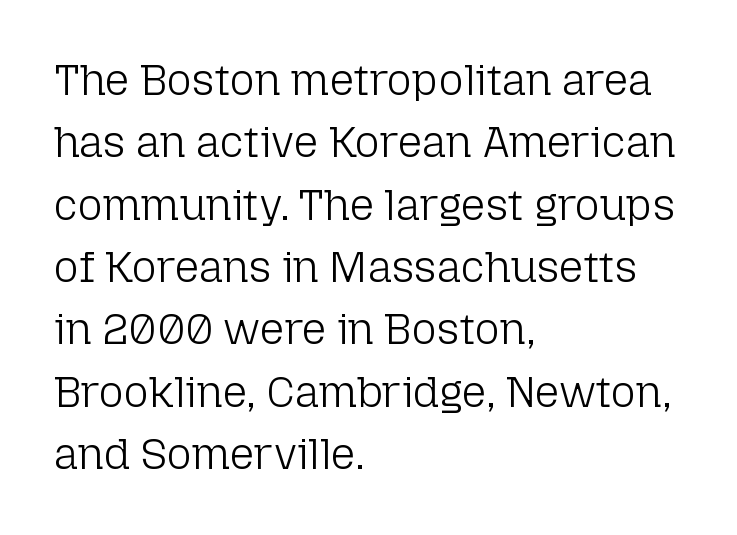
Q: Is the text bold? A: No.
Q: Is the text italic (slanted)? A: No, it is upright.
Q: Is the typeface a serif or a sans-serif typeface? A: Sans-serif.
Q: Is the text underlined? A: No.
Q: How is the paragraph aligned? A: Left-aligned.
Q: Is the spacing between letters normal or unusually wide? A: Normal.
Q: Is the spacing between lines tight, normal or loose? A: Normal.
Q: Width (condensed, normal, or wide)? A: Normal.
Q: Stroke contrast? A: Low.
Q: x-height? A: Medium.
Q: Monospaced? A: No.
